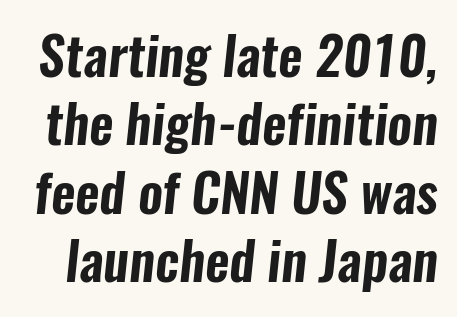
{"serif": "no", "width": "condensed", "stroke_contrast": "low", "x_height": "medium", "monospaced": "no", "underline": "no", "line_spacing": "normal", "line_spacing_ratio": 1.29, "letter_spacing": "normal", "letter_spacing_em": 0.0, "glyph_px": 53}
